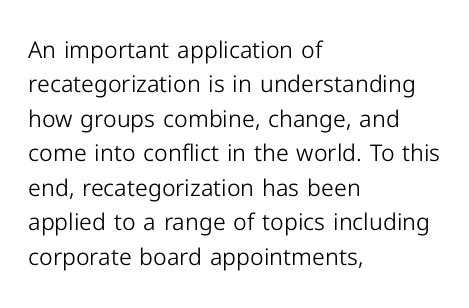
Q: Is the text bold? A: No.
Q: Is the text italic (slanted)? A: No, it is upright.
Q: Is the text underlined? A: No.
Q: How is the paragraph aligned? A: Left-aligned.
Q: Is the spacing between letters normal or unusually wide? A: Normal.
Q: Is the spacing between lines tight, normal or loose? A: Normal.
